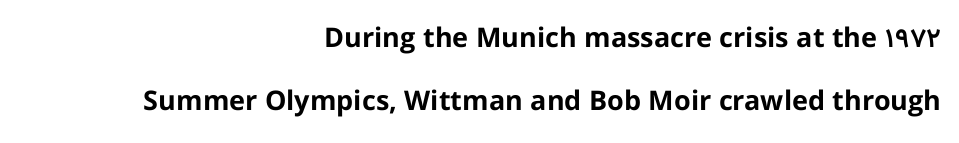
Q: Is the text bold? A: Yes.
Q: Is the text italic (slanted)? A: No, it is upright.
Q: Is the text underlined? A: No.
Q: How is the paragraph aligned? A: Right-aligned.
Q: Is the spacing between letters normal or unusually wide? A: Normal.
Q: Is the spacing between lines tight, normal or loose? A: Loose.
